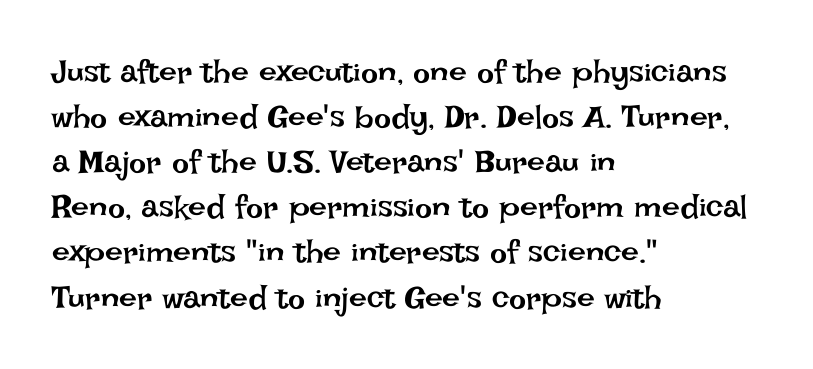
Q: Is the text bold? A: No.
Q: Is the text italic (slanted)? A: No, it is upright.
Q: Is the text underlined? A: No.
Q: How is the paragraph aligned? A: Left-aligned.
Q: Is the spacing between letters normal or unusually wide? A: Normal.
Q: Is the spacing between lines tight, normal or loose? A: Normal.
Q: Width (condensed, normal, or wide)? A: Normal.
Q: Stroke contrast? A: Low.
Q: x-height? A: Large.
Q: Monospaced? A: No.
